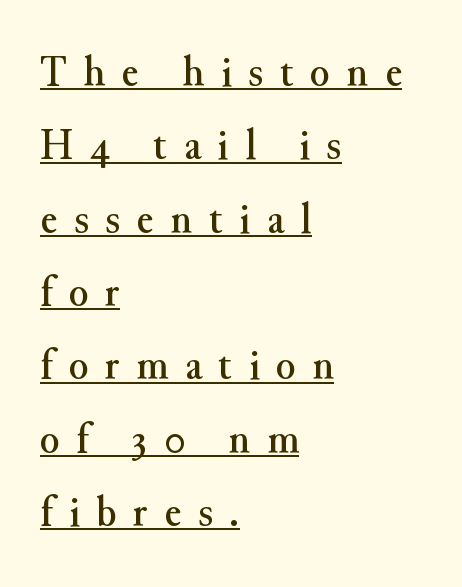
The image shows 45 px serif type, upright; set left-aligned, normal line spacing (1.63x), unusually wide letter spacing (+0.37 em), underlined; medium stroke contrast and a small x-height.
